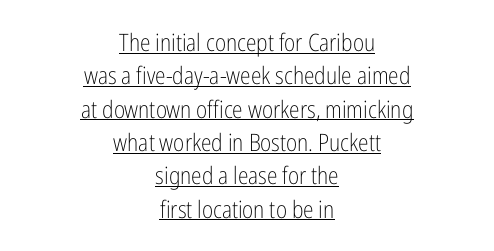
The strokes carry an ordinary text weight at most. In terms of leading, this rendering sits right in the middle. Students, note that the glyphs here touch the page at normal intervals. Centered paragraph, ragged on both sides. A typesetter would mark this as roman, not italic. The specimen includes a rule beneath the text block's lines.
